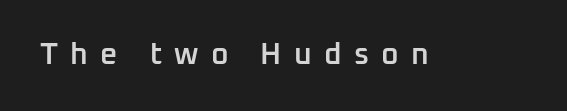
{"serif": "no", "italic": "no", "bold": "semi", "weight": "semibold", "width": "normal", "stroke_contrast": "low", "x_height": "medium", "monospaced": "no", "underline": "no", "letter_spacing": "wide", "letter_spacing_em": 0.41, "glyph_px": 30}
